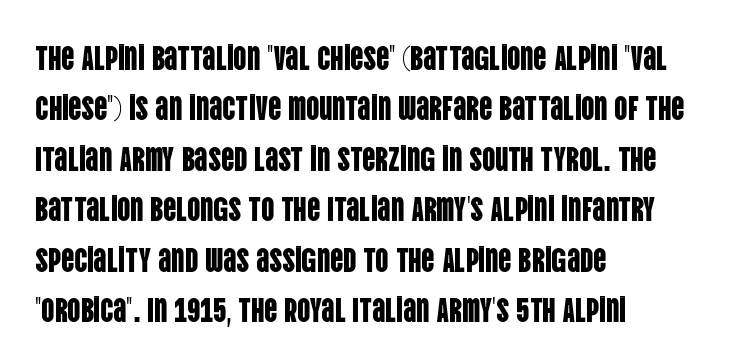
The image shows 33 px condensed sans-serif type, upright; set left-aligned, normal line spacing (1.53x), normal letter spacing, not underlined; low stroke contrast and a large x-height.
